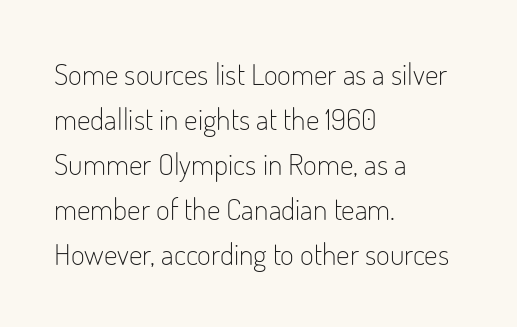
This sample has the flowing, uneven cadence of proportional lettering. Heft: none added — not bold. Posture: upright roman. Nothing unusual about the tracking: characters are spaced as the font intends. The rendering anchors every line to the left-hand side. The area under the type is left untouched.
